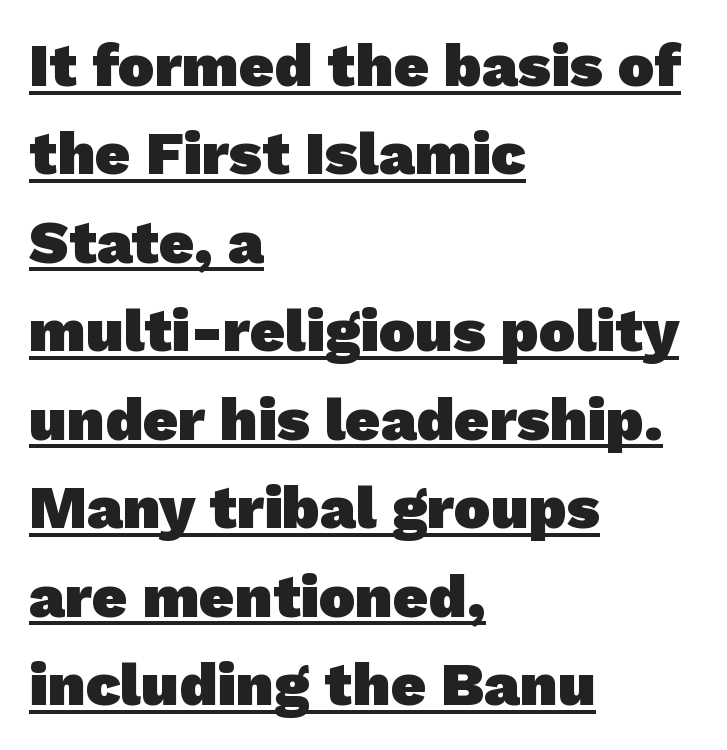
Q: Is the text bold? A: Yes.
Q: Is the typeface a serif or a sans-serif typeface? A: Sans-serif.
Q: Is the text underlined? A: Yes.
Q: How is the paragraph aligned? A: Left-aligned.
Q: Is the spacing between letters normal or unusually wide? A: Normal.
Q: Is the spacing between lines tight, normal or loose? A: Normal.
Q: Width (condensed, normal, or wide)? A: Normal.
Q: Stroke contrast? A: Low.
Q: x-height? A: Medium.
Q: Monospaced? A: No.
